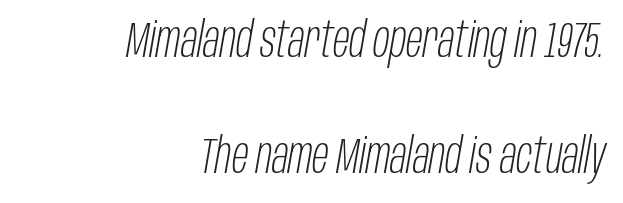
{"italic": "yes", "lean": "right", "slant_degrees": 10, "bold": "no", "weight": "light", "width": "condensed", "stroke_contrast": "low", "x_height": "large", "monospaced": "no", "underline": "no", "align": "right", "line_spacing": "loose", "line_spacing_ratio": 2.36, "letter_spacing": "normal", "letter_spacing_em": 0.0, "glyph_px": 49}
